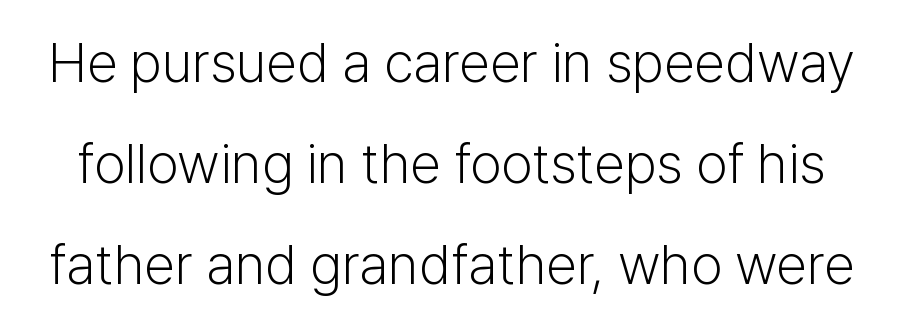
Q: Is the text bold? A: No.
Q: Is the text italic (slanted)? A: No, it is upright.
Q: Is the typeface a serif or a sans-serif typeface? A: Sans-serif.
Q: Is the text underlined? A: No.
Q: Is the spacing between letters normal or unusually wide? A: Normal.
Q: Width (condensed, normal, or wide)? A: Normal.
Q: Stroke contrast? A: Low.
Q: x-height? A: Medium.
Q: Monospaced? A: No.
